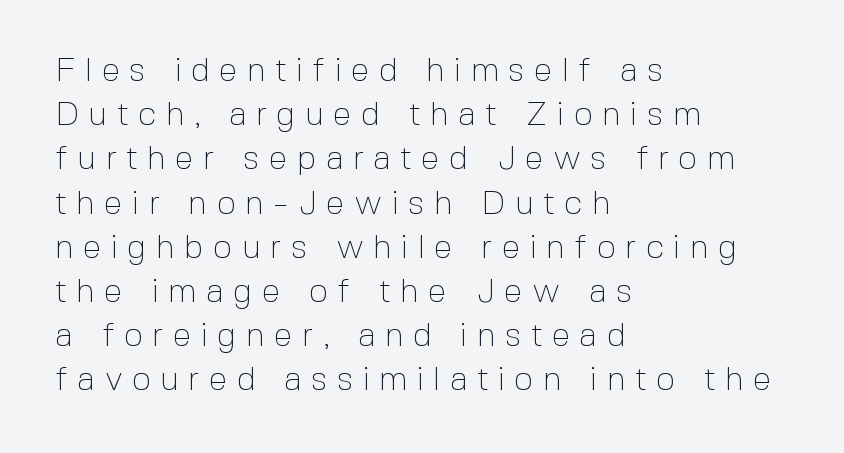
Q: Is the text bold? A: No.
Q: Is the text italic (slanted)? A: No, it is upright.
Q: Is the typeface a serif or a sans-serif typeface? A: Sans-serif.
Q: Is the text underlined? A: No.
Q: How is the paragraph aligned? A: Left-aligned.
Q: Is the spacing between letters normal or unusually wide? A: Unusually wide.
Q: Is the spacing between lines tight, normal or loose? A: Normal.
Q: Width (condensed, normal, or wide)? A: Normal.
Q: x-height? A: Medium.
Q: Monospaced? A: No.
